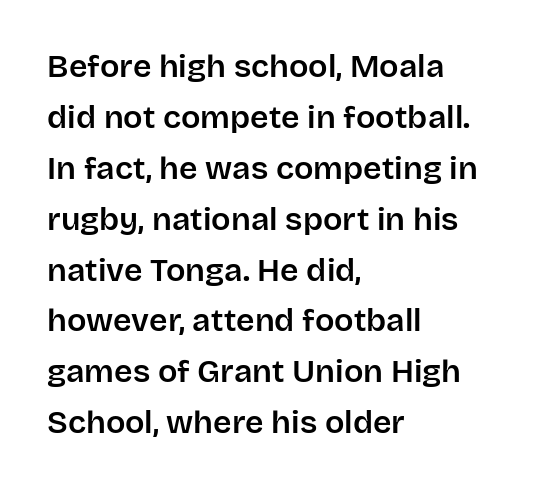
{"serif": "no", "italic": "no", "width": "normal", "stroke_contrast": "low", "x_height": "large", "monospaced": "no", "underline": "no", "align": "left", "line_spacing": "normal", "line_spacing_ratio": 1.59, "letter_spacing": "normal", "letter_spacing_em": 0.0, "glyph_px": 32}
